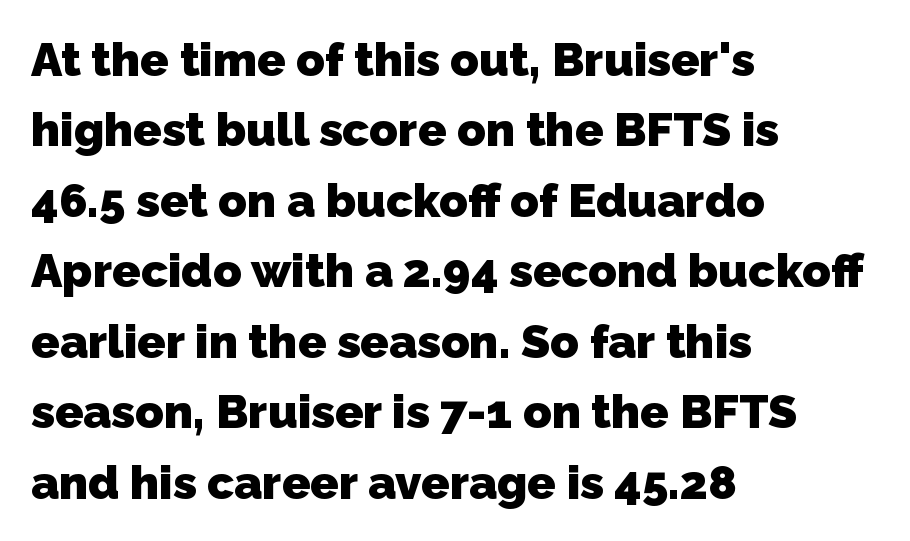
Q: Is the text bold? A: Yes.
Q: Is the typeface a serif or a sans-serif typeface? A: Sans-serif.
Q: Is the text underlined? A: No.
Q: How is the paragraph aligned? A: Left-aligned.
Q: Is the spacing between letters normal or unusually wide? A: Normal.
Q: Is the spacing between lines tight, normal or loose? A: Normal.
Q: Width (condensed, normal, or wide)? A: Normal.
Q: Stroke contrast? A: Low.
Q: x-height? A: Medium.
Q: Monospaced? A: No.
